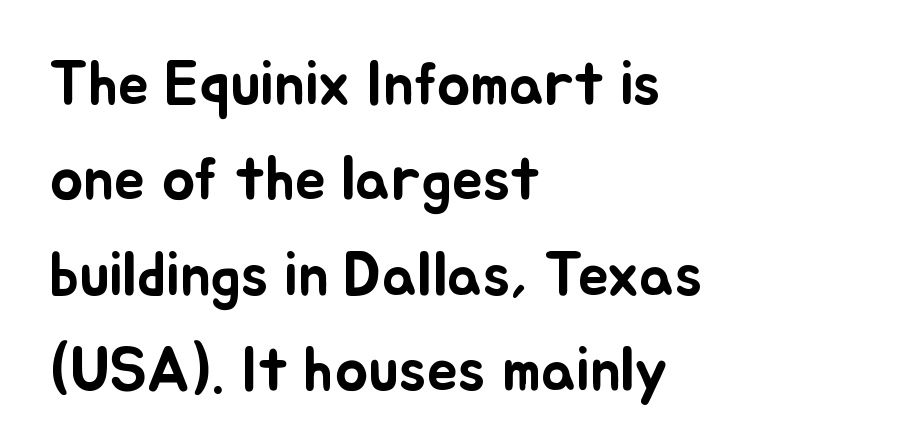
Q: Is the text italic (slanted)? A: No, it is upright.
Q: Is the text underlined? A: No.
Q: How is the paragraph aligned? A: Left-aligned.
Q: Is the spacing between letters normal or unusually wide? A: Normal.
Q: Is the spacing between lines tight, normal or loose? A: Normal.
Q: Width (condensed, normal, or wide)? A: Normal.
Q: Stroke contrast? A: Low.
Q: x-height? A: Small.
Q: Monospaced? A: No.
